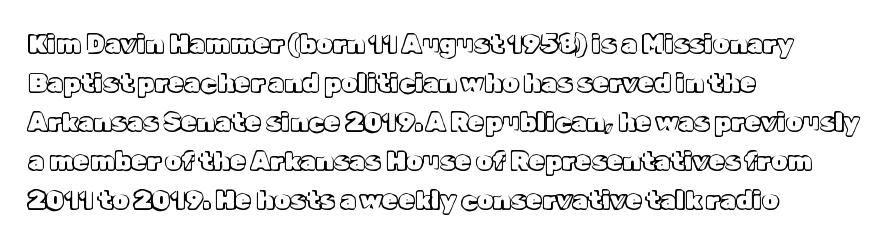
Q: Is the text italic (slanted)? A: No, it is upright.
Q: Is the text underlined? A: No.
Q: How is the paragraph aligned? A: Left-aligned.
Q: Is the spacing between letters normal or unusually wide? A: Normal.
Q: Is the spacing between lines tight, normal or loose? A: Normal.
